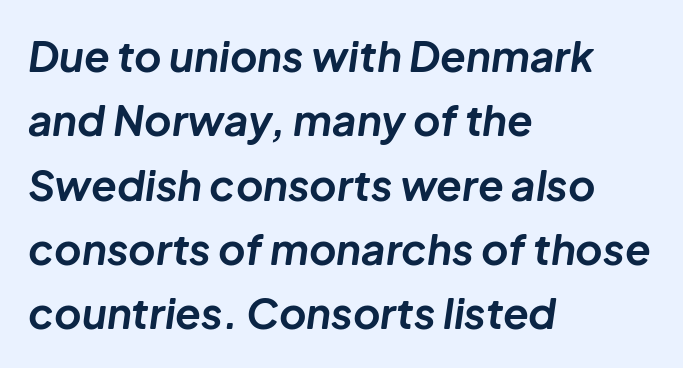
Q: Is the text bold? A: Yes.
Q: Is the text italic (slanted)? A: Yes, it leans right by about 8 degrees.
Q: Is the text underlined? A: No.
Q: How is the paragraph aligned? A: Left-aligned.
Q: Is the spacing between letters normal or unusually wide? A: Normal.
Q: Is the spacing between lines tight, normal or loose? A: Normal.
Q: Width (condensed, normal, or wide)? A: Normal.
Q: Stroke contrast? A: Low.
Q: x-height? A: Medium.
Q: Monospaced? A: No.
